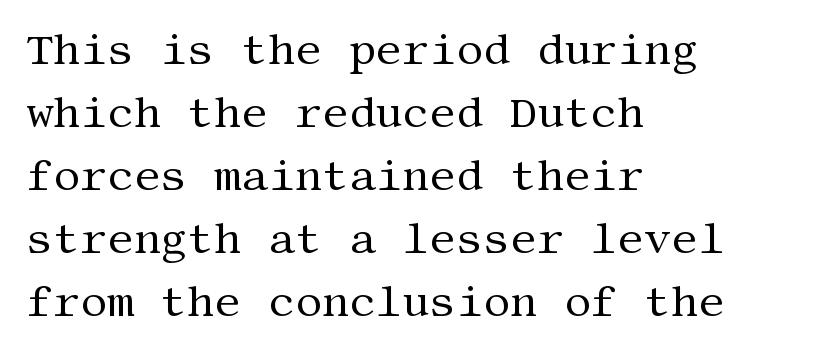
In CSS terms this would be text-align: left. Letterform terminals end in serifs throughout the passage. Stems and bowls with no extra thickness — not bold. Upright lettering throughout. How would I describe the line gaps? Plain and ordinary.
